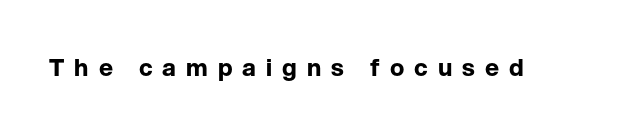
The image shows 24 px bold type, upright; set unusually wide letter spacing (+0.42 em), not underlined.
